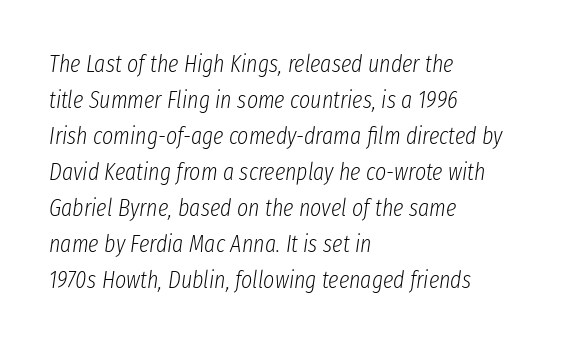
A typesetter would mark this as italic. Leading matches the norm, producing a regular column. Letters have the restrained weight of plain body copy at most. Words appear dense and cohesive because spacing is normal. The words here are not underlined.
